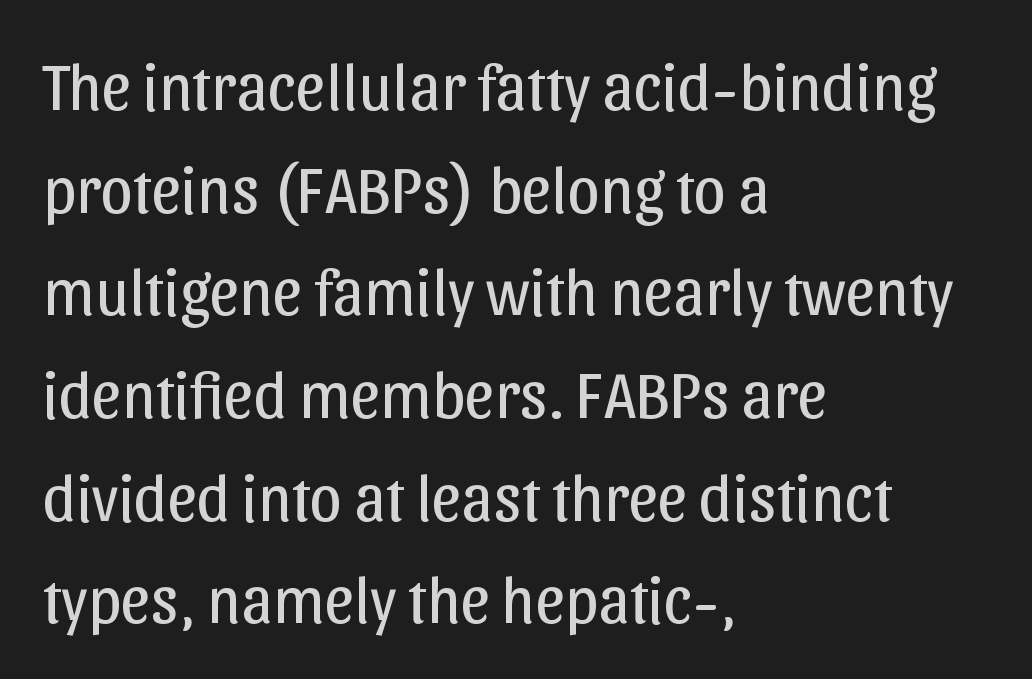
Descenders are the only things crossing below the line. A typesetter would call this proportional, since set widths differ per character. The typesetter chose a ragged-right arrangement here. To sum up the face: it is a sans, with no serifs.
